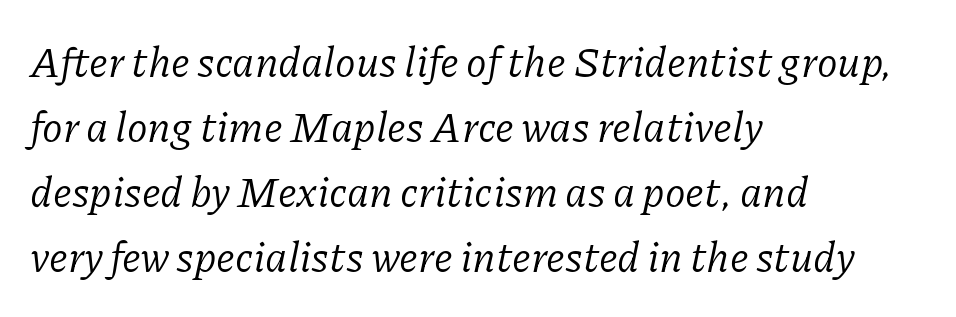
The image shows 42 px regular-weight serif type, italic (leaning right); set left-aligned, normal line spacing (1.55x), normal letter spacing, not underlined; low stroke contrast and a medium x-height.
